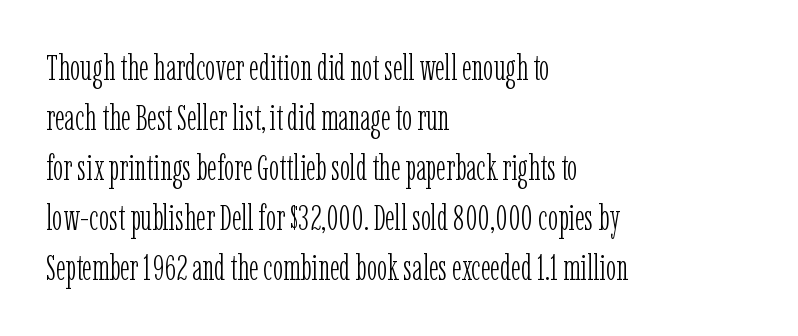
{"serif": "yes", "italic": "no", "bold": "no", "weight": "light", "width": "condensed", "stroke_contrast": "low", "x_height": "medium", "monospaced": "no", "underline": "no", "align": "left", "line_spacing": "normal", "line_spacing_ratio": 1.43, "letter_spacing": "normal", "letter_spacing_em": 0.0, "glyph_px": 35}
